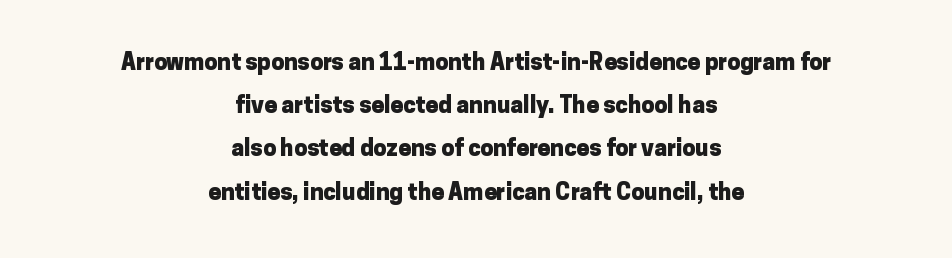
Bold? Absolutely — the strokes are thick and heavy. Italic? Not at all — the glyphs are vertical. Compared with typical body copy, the letter spacing here is the same. A bare baseline throughout the passage. Leftover space on each line is divided equally before and after the words.
